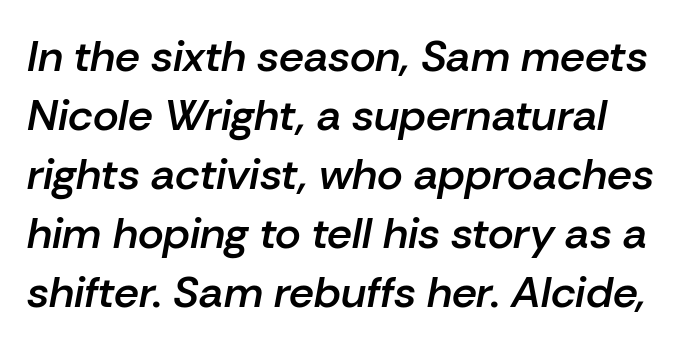
Q: Is the text bold? A: Semi-bold.
Q: Is the text italic (slanted)? A: Yes, it leans right by about 10 degrees.
Q: Is the text underlined? A: No.
Q: Is the spacing between letters normal or unusually wide? A: Normal.
Q: Is the spacing between lines tight, normal or loose? A: Normal.
Q: Width (condensed, normal, or wide)? A: Normal.
Q: Stroke contrast? A: Low.
Q: x-height? A: Medium.
Q: Monospaced? A: No.
